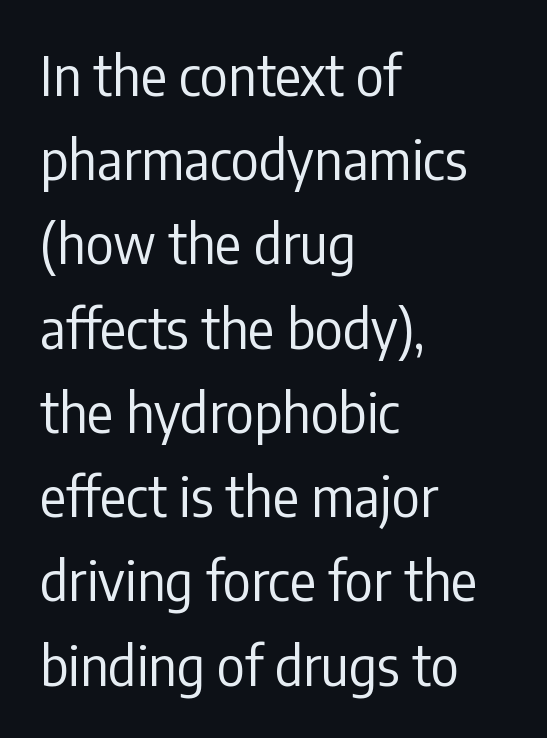
This is the regular roman posture of the typeface. The zone under the glyphs is completely vacant. The passage shown is typed in a proportional face where columns would drift. Horizontal bands of white between lines are of average thickness. The glyphs in this specimen are sans serif. The weight tops out at a normal text grade.
